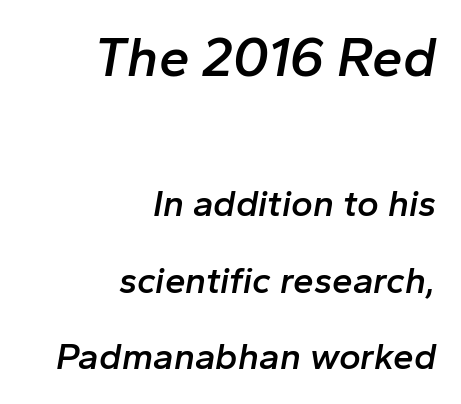
Q: Is the text bold? A: Semi-bold.
Q: Is the text italic (slanted)? A: Yes, it leans right by about 10 degrees.
Q: Is the text underlined? A: No.
Q: How is the paragraph aligned? A: Right-aligned.
Q: Is the spacing between letters normal or unusually wide? A: Normal.
Q: Is the spacing between lines tight, normal or loose? A: Loose.
Q: Which block of text is set in a larger size, the first (top) or the second (bottom)? A: The first (top) one.
Q: Width (condensed, normal, or wide)? A: Normal.
Q: Stroke contrast? A: Low.
Q: x-height? A: Medium.
Q: Monospaced? A: No.
